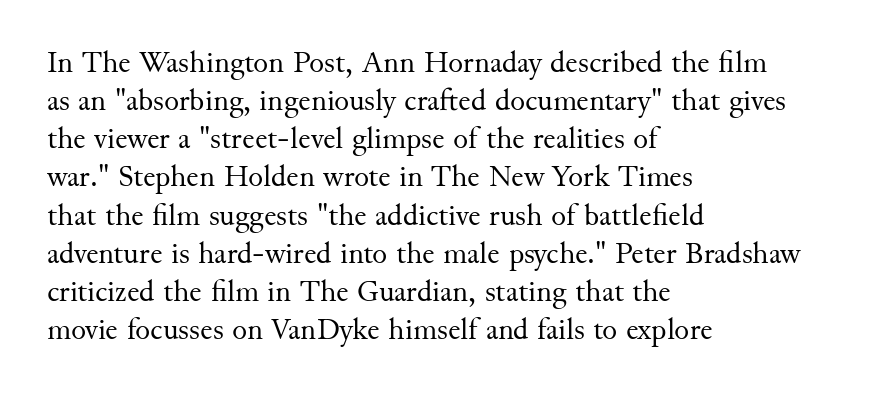
{"serif": "yes", "italic": "no", "bold": "no", "weight": "regular", "width": "normal", "stroke_contrast": "medium", "x_height": "small", "monospaced": "no", "underline": "no", "align": "left", "line_spacing_ratio": 1.23, "letter_spacing": "normal", "letter_spacing_em": 0.0, "glyph_px": 31}
